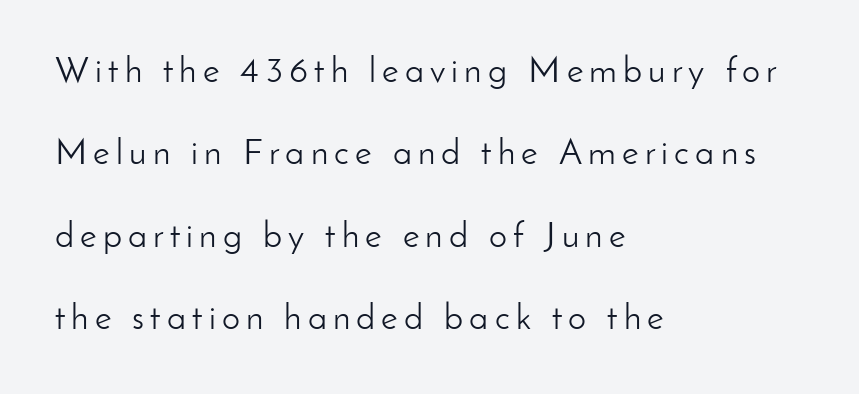
This sample has the flowing, uneven cadence of proportional lettering. What's the leading like? Stretched, with rows far apart. Typographically, this falls in the sans-serif category. The axis of the letterforms is exactly vertical. Weight class: somewhere from thin through regular.
